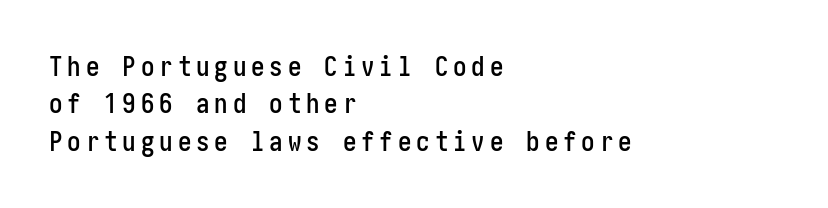
The paragraph has a hard left edge and a soft right edge. The glyphs are unaccompanied by any horizontal stroke below them. In terms of posture, this sample is upright. Quick note: interline space is typical.
